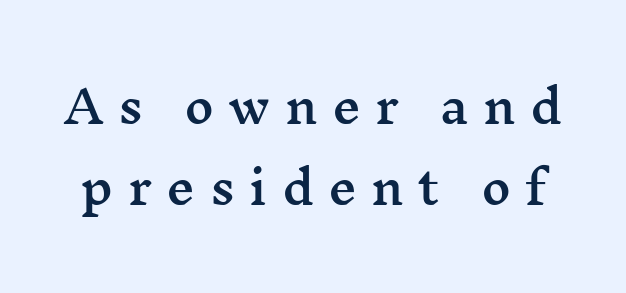
{"serif": "yes", "italic": "no", "width": "wide", "stroke_contrast": "medium", "x_height": "medium", "monospaced": "no", "underline": "no", "line_spacing_ratio": 1.81, "letter_spacing": "wide", "letter_spacing_em": 0.32, "glyph_px": 45}
